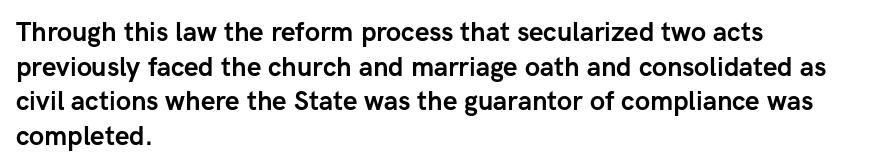
The image shows 26 px bold type, upright; set left-aligned, normal line spacing (1.33x), normal letter spacing, not underlined.
